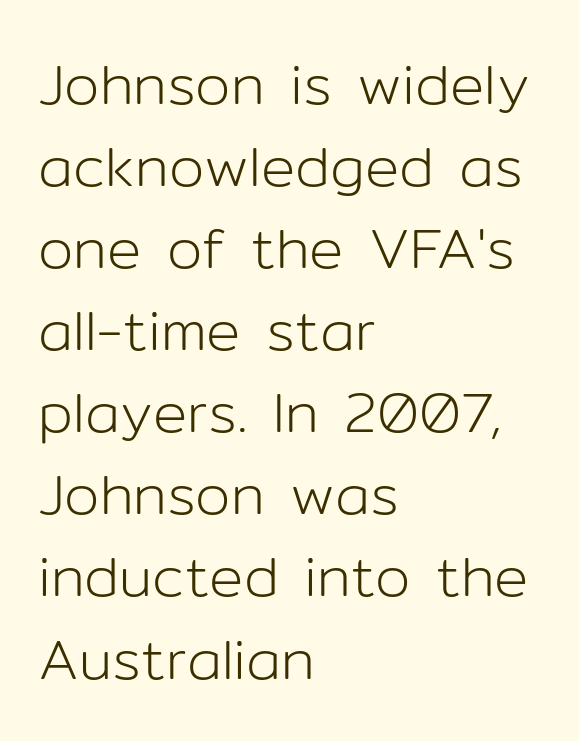
{"serif": "no", "italic": "no", "bold": "no", "weight": "light", "width": "normal", "stroke_contrast": "low", "x_height": "medium", "monospaced": "no", "underline": "no", "align": "left", "line_spacing": "normal", "line_spacing_ratio": 1.44, "letter_spacing": "normal", "letter_spacing_em": 0.0, "glyph_px": 57}
